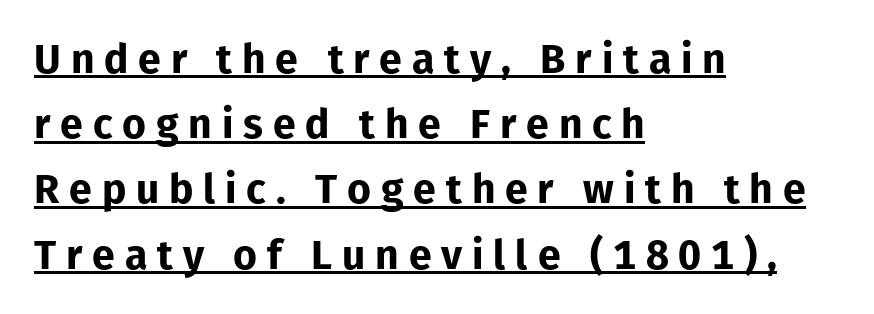
{"serif": "no", "italic": "no", "bold": "yes", "weight": "bold", "width": "normal", "stroke_contrast": "low", "x_height": "medium", "monospaced": "no", "underline": "yes", "align": "left", "line_spacing": "normal", "line_spacing_ratio": 1.59, "letter_spacing": "wide", "letter_spacing_em": 0.24, "glyph_px": 41}
